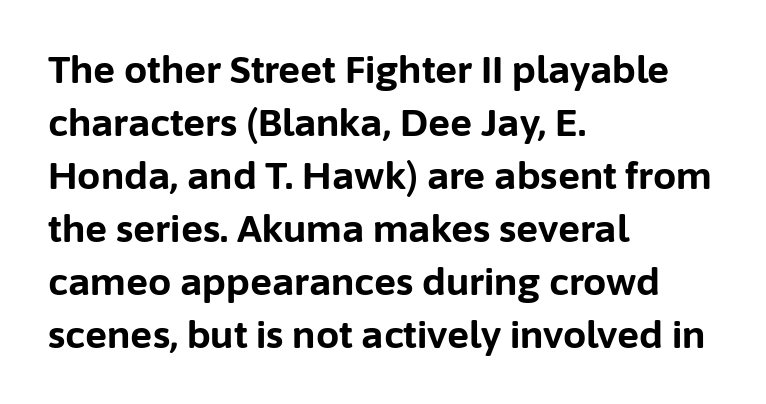
{"serif": "no", "italic": "no", "bold": "yes", "weight": "bold", "width": "normal", "stroke_contrast": "low", "x_height": "medium", "monospaced": "no", "underline": "no", "align": "left", "line_spacing": "normal", "line_spacing_ratio": 1.43, "letter_spacing": "normal", "letter_spacing_em": 0.0, "glyph_px": 37}
